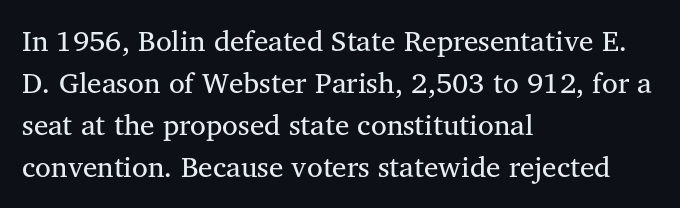
The image shows 29 px regular-weight serif type, upright; set left-aligned, normal line spacing (1.45x), normal letter spacing, not underlined; medium stroke contrast and a medium x-height.
